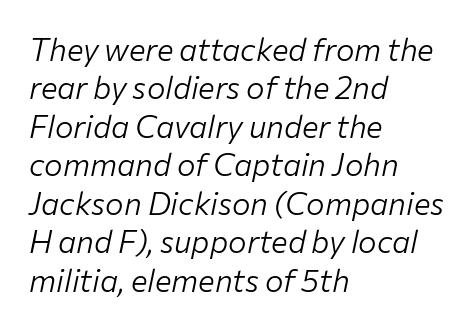
Q: Is the text bold? A: No.
Q: Is the text italic (slanted)? A: Yes, it leans right by about 12 degrees.
Q: Is the text underlined? A: No.
Q: How is the paragraph aligned? A: Left-aligned.
Q: Is the spacing between letters normal or unusually wide? A: Normal.
Q: Width (condensed, normal, or wide)? A: Normal.
Q: Stroke contrast? A: Low.
Q: x-height? A: Medium.
Q: Monospaced? A: No.
